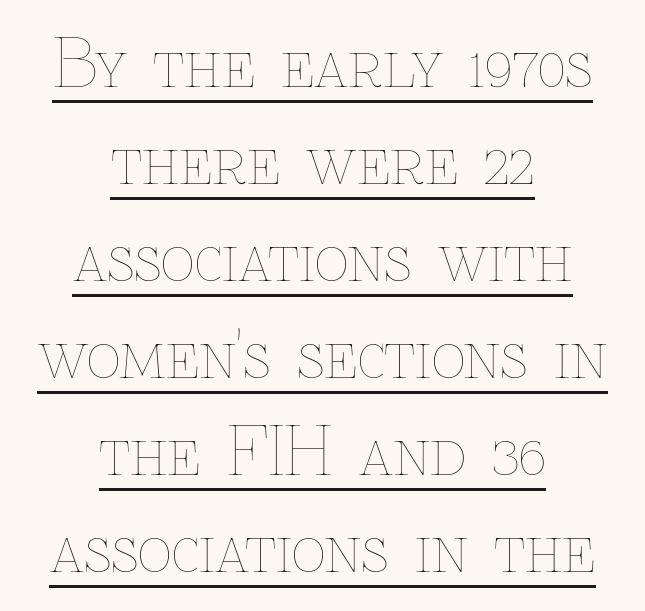
{"italic": "no", "bold": "no", "weight": "thin", "width": "normal", "stroke_contrast": "low", "x_height": "medium", "monospaced": "no", "underline": "yes", "align": "center", "line_spacing": "normal", "line_spacing_ratio": 1.47, "letter_spacing": "normal", "letter_spacing_em": 0.0, "glyph_px": 66}
